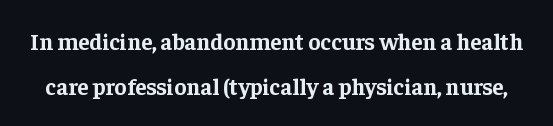
Q: Is the text bold? A: Yes.
Q: Is the text italic (slanted)? A: No, it is upright.
Q: Is the text underlined? A: No.
Q: Is the spacing between letters normal or unusually wide? A: Normal.
Q: Is the spacing between lines tight, normal or loose? A: Loose.
